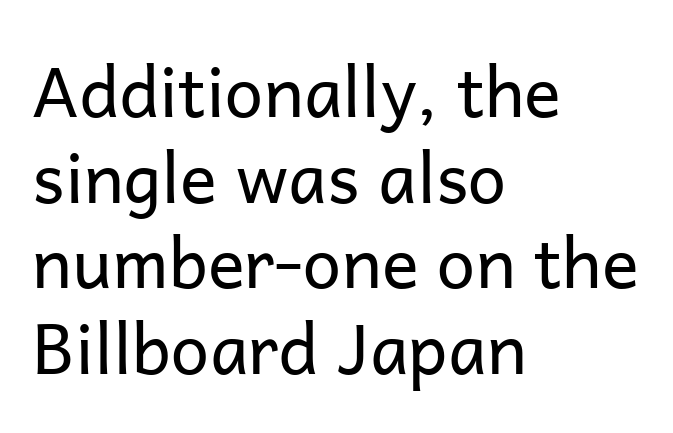
{"serif": "no", "italic": "no", "bold": "no", "weight": "regular", "width": "normal", "stroke_contrast": "low", "x_height": "medium", "monospaced": "no", "underline": "no", "align": "left", "line_spacing_ratio": 1.24, "letter_spacing": "normal", "letter_spacing_em": 0.0, "glyph_px": 69}
